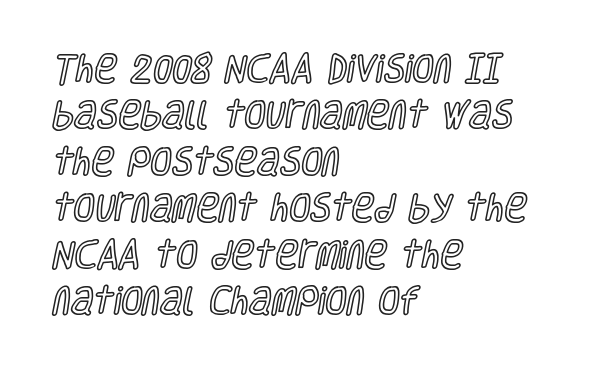
The image shows 31 px condensed type; set left-aligned, normal line spacing (1.5x), normal letter spacing, not underlined; a large x-height.
